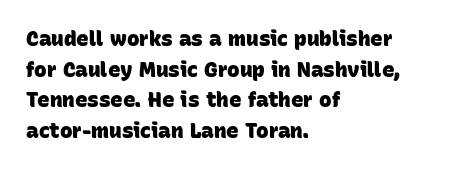
{"bold": "yes", "underline": "no", "align": "left", "line_spacing": "normal", "line_spacing_ratio": 1.46, "letter_spacing": "normal", "letter_spacing_em": 0.0, "glyph_px": 21}
